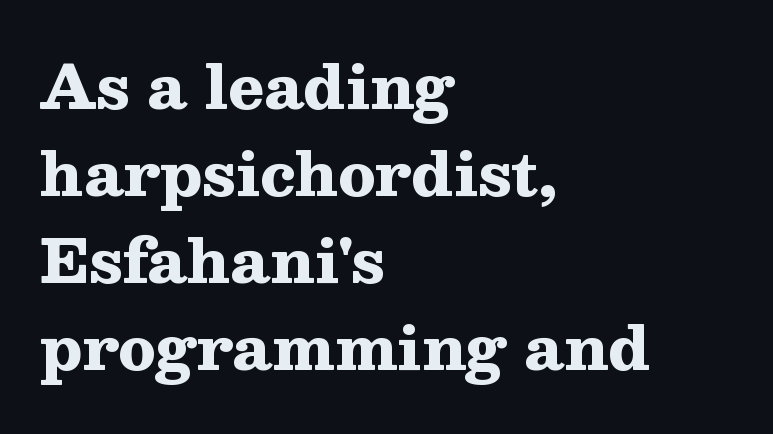
{"serif": "yes", "italic": "no", "bold": "yes", "weight": "heavy", "width": "wide", "stroke_contrast": "medium", "x_height": "medium", "monospaced": "no", "underline": "no", "align": "left", "line_spacing": "normal", "line_spacing_ratio": 1.45, "letter_spacing": "normal", "letter_spacing_em": 0.0, "glyph_px": 60}
